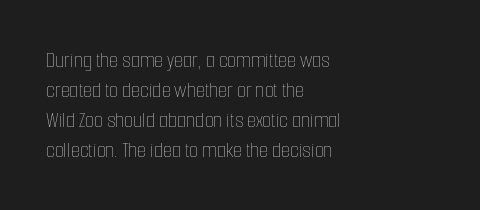
{"italic": "no", "bold": "no", "underline": "no", "align": "left", "line_spacing": "normal", "line_spacing_ratio": 1.3, "letter_spacing": "normal", "letter_spacing_em": 0.0, "glyph_px": 23}
